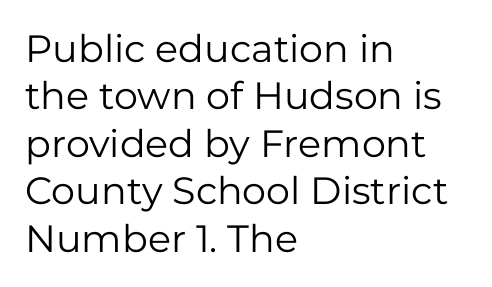
The image shows 38 px regular-weight sans-serif type, upright; set left-aligned, normal line spacing (1.25x), normal letter spacing, not underlined; low stroke contrast and a medium x-height.
